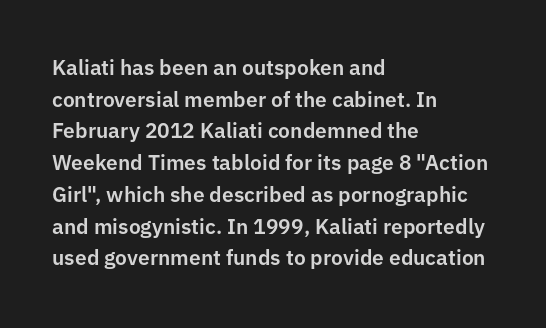
The image shows 21 px text type, upright; set left-aligned, normal line spacing (1.51x), normal letter spacing, not underlined.
